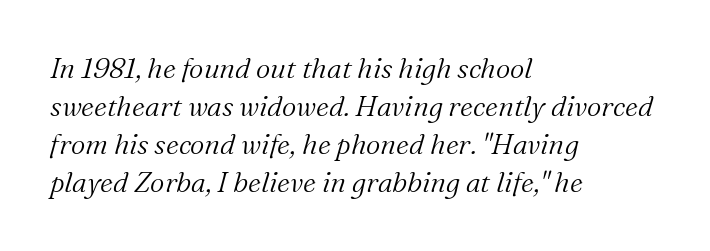
The image shows 28 px light serif type, italic (leaning right); set left-aligned, normal line spacing (1.36x), normal letter spacing, not underlined; medium stroke contrast and a medium x-height.
